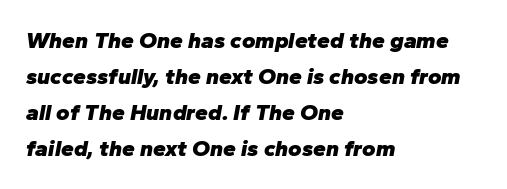
{"italic": "yes", "lean": "right", "slant_degrees": 10, "bold": "yes", "underline": "no", "align": "left", "line_spacing": "normal", "line_spacing_ratio": 1.57, "letter_spacing": "normal", "letter_spacing_em": 0.0, "glyph_px": 23}
